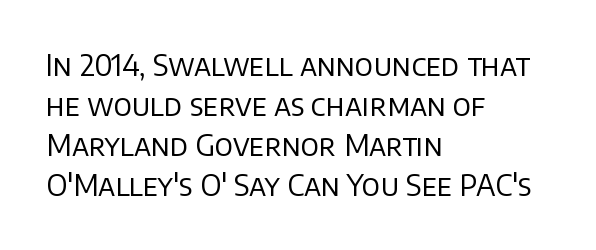
Q: Is the text bold? A: No.
Q: Is the text italic (slanted)? A: No, it is upright.
Q: Is the typeface a serif or a sans-serif typeface? A: Sans-serif.
Q: Is the text underlined? A: No.
Q: How is the paragraph aligned? A: Left-aligned.
Q: Is the spacing between letters normal or unusually wide? A: Normal.
Q: Is the spacing between lines tight, normal or loose? A: Normal.
Q: Width (condensed, normal, or wide)? A: Normal.
Q: Stroke contrast? A: Low.
Q: x-height? A: Large.
Q: Monospaced? A: No.
